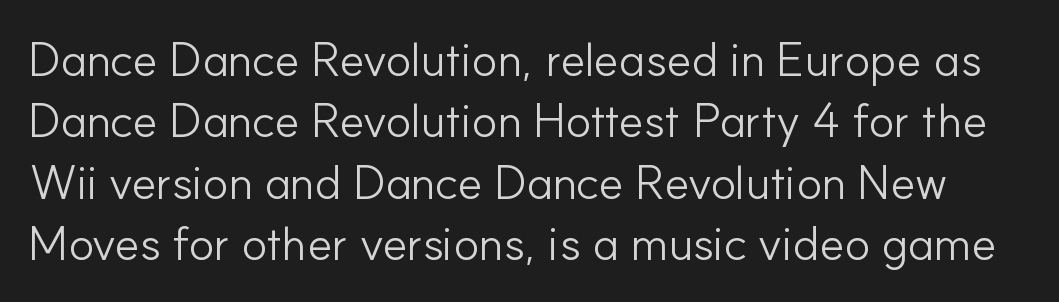
Q: Is the text bold? A: No.
Q: Is the text italic (slanted)? A: No, it is upright.
Q: Is the typeface a serif or a sans-serif typeface? A: Sans-serif.
Q: Is the text underlined? A: No.
Q: Is the spacing between letters normal or unusually wide? A: Normal.
Q: Is the spacing between lines tight, normal or loose? A: Normal.
Q: Width (condensed, normal, or wide)? A: Normal.
Q: Stroke contrast? A: Low.
Q: x-height? A: Small.
Q: Monospaced? A: No.
